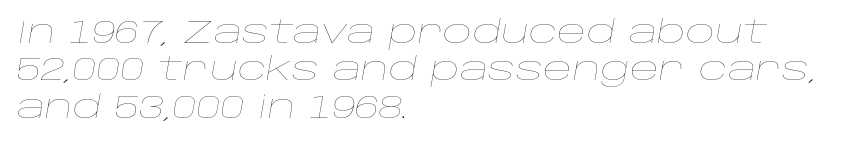
Q: Is the text bold? A: No.
Q: Is the text italic (slanted)? A: Yes, it leans right by about 10 degrees.
Q: Is the text underlined? A: No.
Q: How is the paragraph aligned? A: Left-aligned.
Q: Is the spacing between letters normal or unusually wide? A: Normal.
Q: Width (condensed, normal, or wide)? A: Wide.
Q: Stroke contrast? A: Low.
Q: x-height? A: Large.
Q: Monospaced? A: No.
